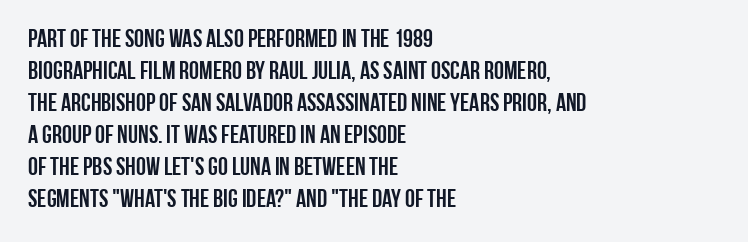
Summary of vertical rhythm: regular, with standard interline spacing. The string is rendered with underlining switched off. This rendering uses left alignment, leaving the right contour irregular. The lettering stays uniformly vertical, giving the passage a roman look. The horizontal fit of the characters is conventional and even.
